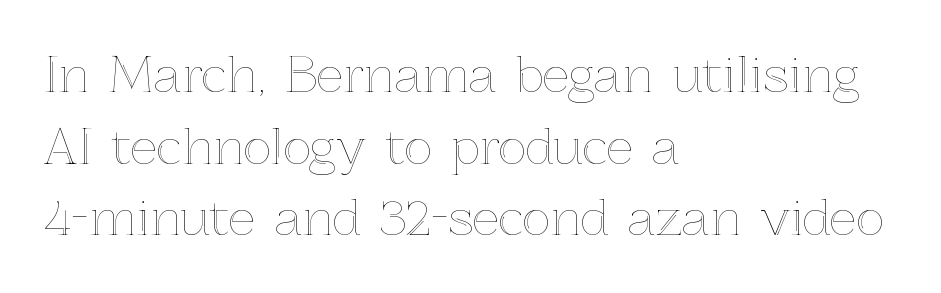
{"italic": "no", "width": "normal", "x_height": "medium", "monospaced": "no", "underline": "no", "align": "left", "line_spacing": "normal", "line_spacing_ratio": 1.49, "letter_spacing": "normal", "letter_spacing_em": 0.0, "glyph_px": 48}
